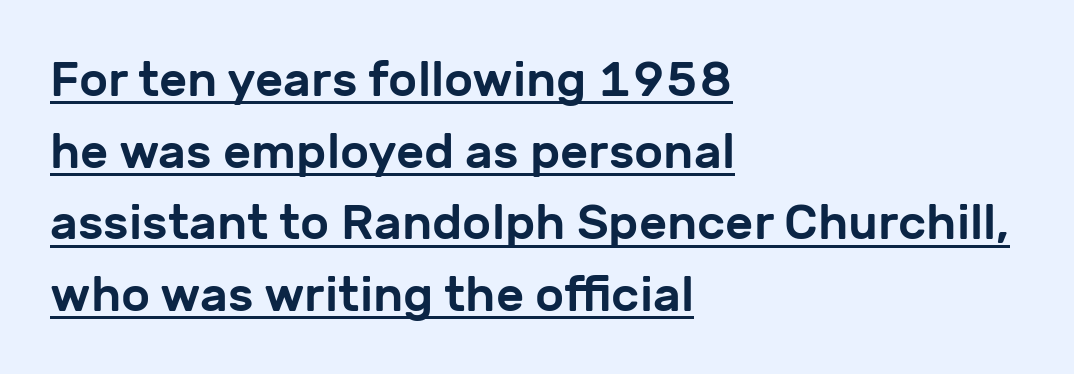
Q: Is the text italic (slanted)? A: No, it is upright.
Q: Is the typeface a serif or a sans-serif typeface? A: Sans-serif.
Q: Is the text underlined? A: Yes.
Q: How is the paragraph aligned? A: Left-aligned.
Q: Is the spacing between letters normal or unusually wide? A: Normal.
Q: Is the spacing between lines tight, normal or loose? A: Normal.
Q: Width (condensed, normal, or wide)? A: Normal.
Q: Stroke contrast? A: Low.
Q: x-height? A: Medium.
Q: Monospaced? A: No.
